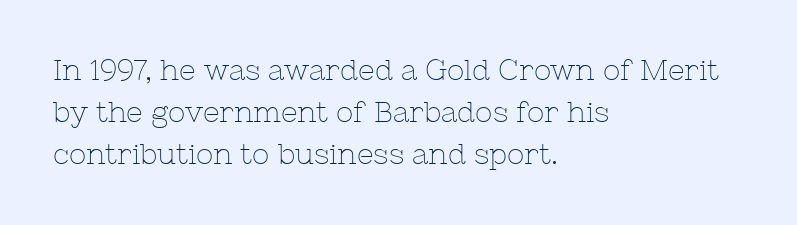
{"serif": "yes", "italic": "no", "bold": "no", "weight": "thin", "width": "normal", "stroke_contrast": "low", "x_height": "medium", "monospaced": "no", "underline": "no", "align": "left", "line_spacing": "normal", "line_spacing_ratio": 1.45, "letter_spacing": "normal", "letter_spacing_em": 0.0, "glyph_px": 29}
